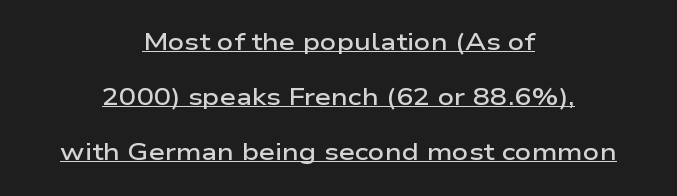
The image shows 23 px text type, upright; set centered, loose line spacing (2.4x), normal letter spacing, underlined.
